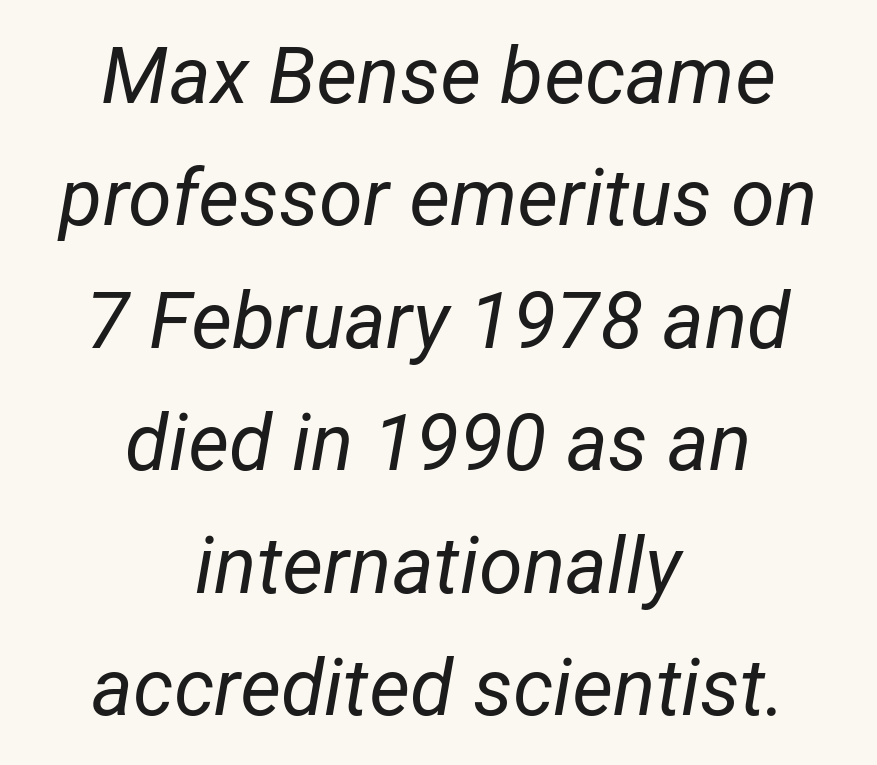
Q: Is the text bold? A: No.
Q: Is the text italic (slanted)? A: Yes, it leans right by about 12 degrees.
Q: Is the text underlined? A: No.
Q: How is the paragraph aligned? A: Centered.
Q: Is the spacing between letters normal or unusually wide? A: Normal.
Q: Is the spacing between lines tight, normal or loose? A: Normal.
Q: Width (condensed, normal, or wide)? A: Normal.
Q: Stroke contrast? A: Low.
Q: x-height? A: Medium.
Q: Monospaced? A: No.
